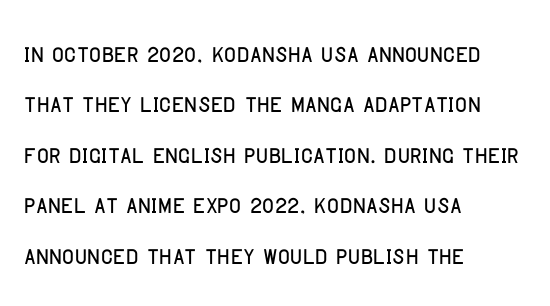
Q: Is the text italic (slanted)? A: No, it is upright.
Q: Is the typeface a serif or a sans-serif typeface? A: Sans-serif.
Q: Is the text underlined? A: No.
Q: How is the paragraph aligned? A: Left-aligned.
Q: Is the spacing between letters normal or unusually wide? A: Normal.
Q: Is the spacing between lines tight, normal or loose? A: Normal.
Q: Width (condensed, normal, or wide)? A: Condensed.
Q: Stroke contrast? A: Low.
Q: x-height? A: Large.
Q: Monospaced? A: No.
